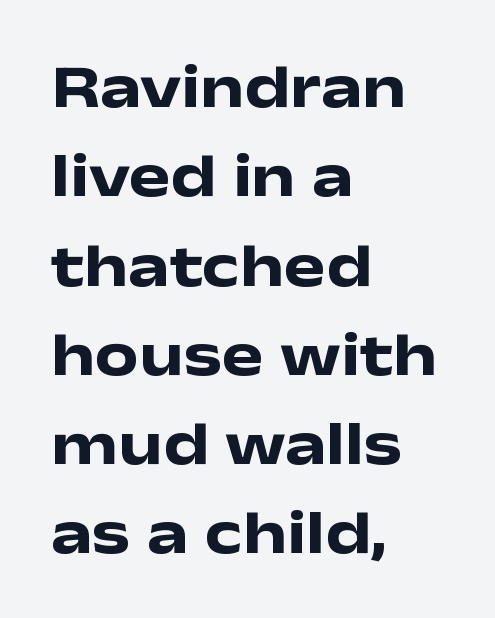
Q: Is the text bold? A: Yes.
Q: Is the text italic (slanted)? A: No, it is upright.
Q: Is the typeface a serif or a sans-serif typeface? A: Sans-serif.
Q: Is the text underlined? A: No.
Q: How is the paragraph aligned? A: Left-aligned.
Q: Is the spacing between letters normal or unusually wide? A: Normal.
Q: Is the spacing between lines tight, normal or loose? A: Normal.
Q: Width (condensed, normal, or wide)? A: Wide.
Q: Stroke contrast? A: Low.
Q: x-height? A: Medium.
Q: Monospaced? A: No.
